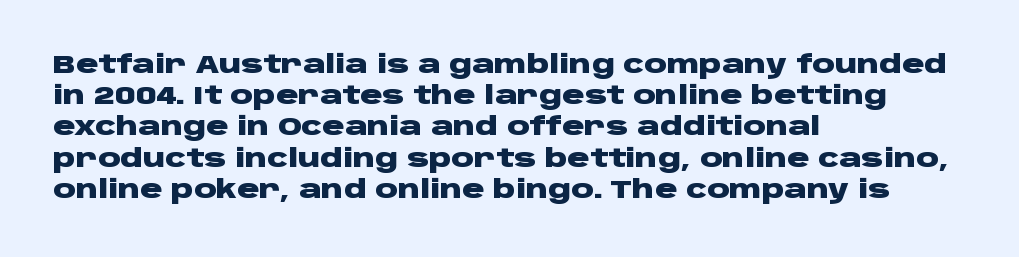
Q: Is the text bold? A: Yes.
Q: Is the text italic (slanted)? A: No, it is upright.
Q: Is the text underlined? A: No.
Q: How is the paragraph aligned? A: Left-aligned.
Q: Is the spacing between letters normal or unusually wide? A: Normal.
Q: Is the spacing between lines tight, normal or loose? A: Normal.
